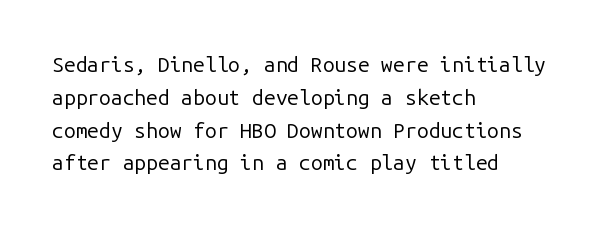
Q: Is the text bold? A: No.
Q: Is the text italic (slanted)? A: No, it is upright.
Q: Is the text underlined? A: No.
Q: How is the paragraph aligned? A: Left-aligned.
Q: Is the spacing between letters normal or unusually wide? A: Normal.
Q: Is the spacing between lines tight, normal or loose? A: Normal.
